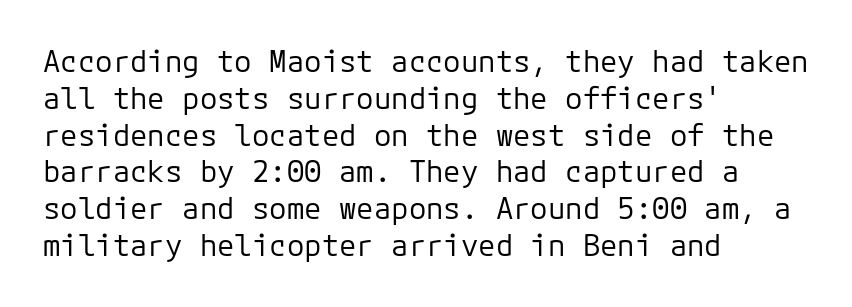
The image shows 29 px regular-weight sans-serif type, upright, monospaced; set left-aligned, normal line spacing (1.27x), normal letter spacing, not underlined; low stroke contrast and a medium x-height.
